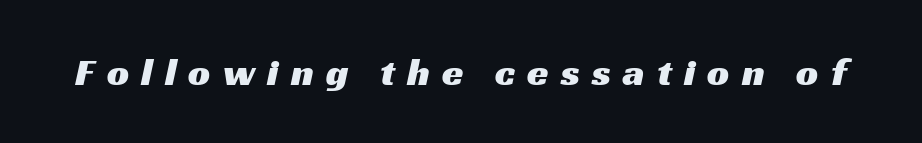
Bare-footed words on every line. Proportional: the letters do not fall into vertical columns. A typesetter would call this heavily tracked-out type. Note: no serifs on the glyphs.
